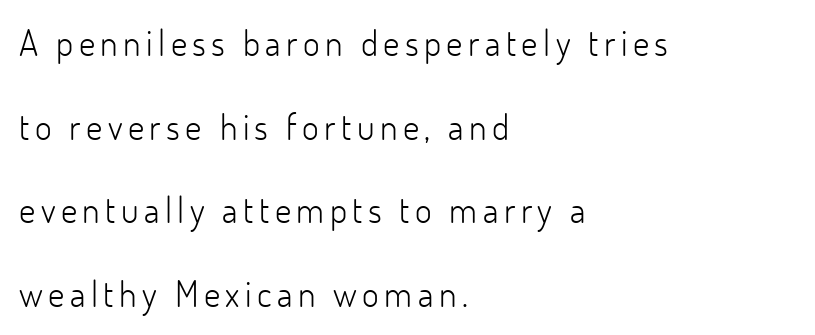
The image shows 36 px light sans-serif type, upright; set left-aligned, loose line spacing (2.32x), not underlined; low stroke contrast and a small x-height.
